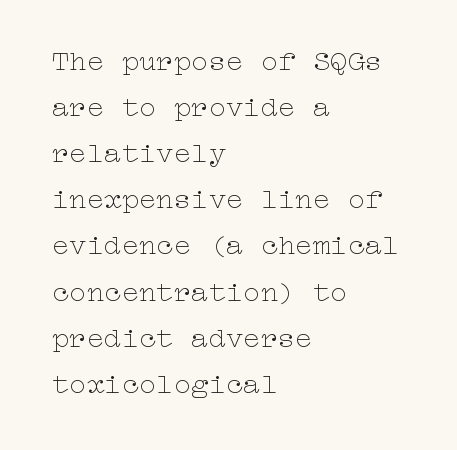
The image shows 29 px thin, wide type, upright; set left-aligned, normal line spacing (1.59x), normal letter spacing, not underlined; low stroke contrast and a medium x-height.
